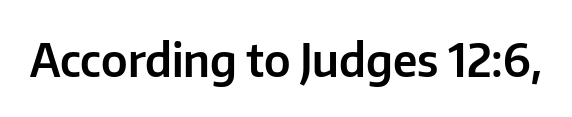
{"serif": "no", "italic": "no", "width": "normal", "stroke_contrast": "low", "x_height": "medium", "monospaced": "no", "underline": "no", "letter_spacing": "normal", "letter_spacing_em": 0.0, "glyph_px": 45}
